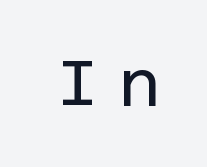
Regarding serifs, this sample does without them. Honestly, there is no underline to notice here at all. Inter-character spacing is expanded well beyond the font's built-in metrics. The typesetting does not lean heavy: it is not bold.
